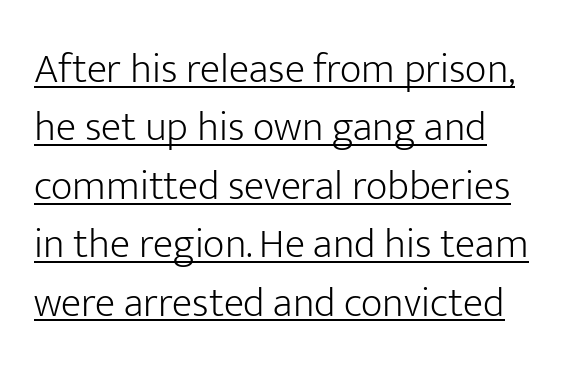
Q: Is the text bold? A: No.
Q: Is the text italic (slanted)? A: No, it is upright.
Q: Is the typeface a serif or a sans-serif typeface? A: Sans-serif.
Q: Is the text underlined? A: Yes.
Q: How is the paragraph aligned? A: Left-aligned.
Q: Is the spacing between letters normal or unusually wide? A: Normal.
Q: Is the spacing between lines tight, normal or loose? A: Normal.
Q: Width (condensed, normal, or wide)? A: Normal.
Q: Stroke contrast? A: Low.
Q: x-height? A: Medium.
Q: Monospaced? A: No.
